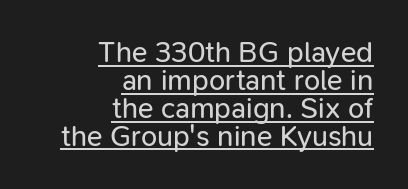
The image shows 29 px regular-weight sans-serif type, upright; set right-aligned, tight line spacing (0.96x), normal letter spacing, underlined; low stroke contrast and a medium x-height.
